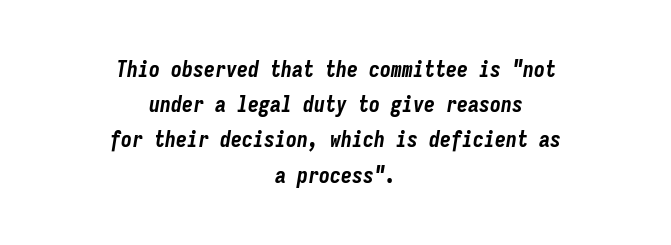
{"italic": "yes", "lean": "right", "slant_degrees": 9, "bold": "yes", "underline": "no", "align": "center", "line_spacing": "normal", "line_spacing_ratio": 1.6, "letter_spacing": "normal", "letter_spacing_em": 0.0, "glyph_px": 22}
